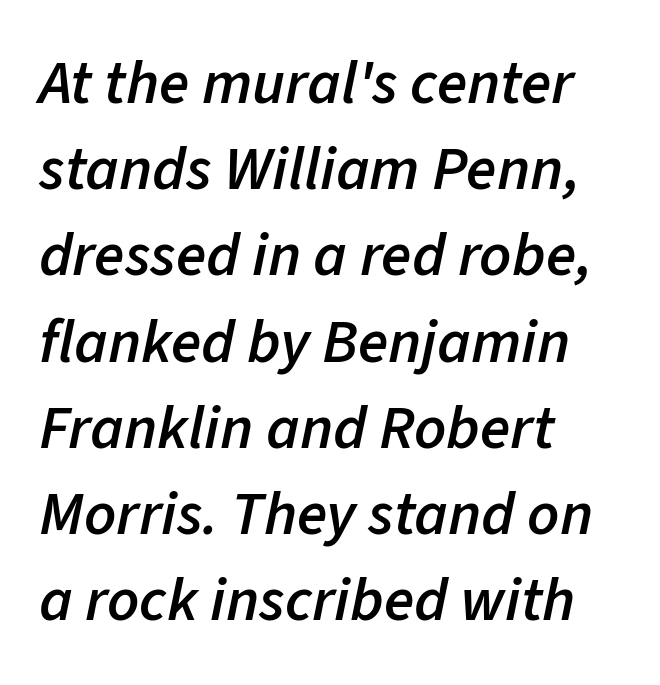
The image shows 62 px semibold type, italic (leaning right); set left-aligned, normal line spacing (1.39x), normal letter spacing, not underlined; low stroke contrast and a medium x-height.
